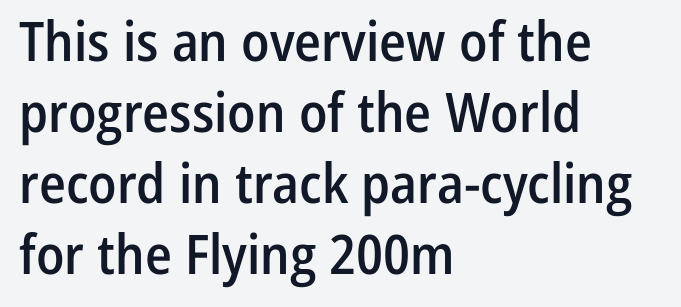
Classification — sans serif. Weight check: semibold — heavier than regular, not quite bold. The type is set solid horizontally, with unmodified tracking. Leading: standard. Line starts are locked; line ends wander.
